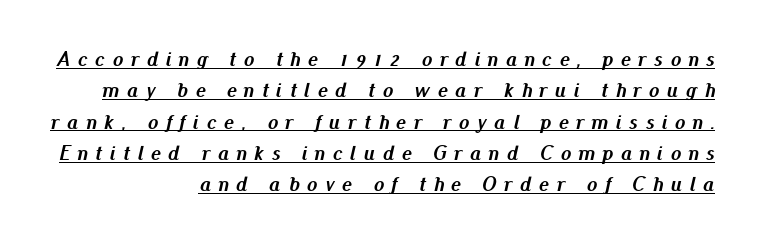
{"italic": "yes", "lean": "right", "slant_degrees": 13, "bold": "yes", "underline": "yes", "align": "right", "line_spacing": "normal", "line_spacing_ratio": 1.49, "letter_spacing": "wide", "letter_spacing_em": 0.36, "glyph_px": 21}
